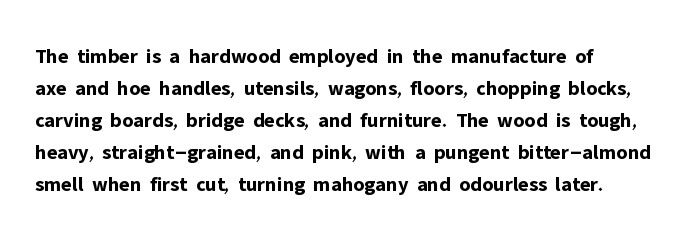
{"italic": "no", "bold": "yes", "underline": "no", "align": "left", "line_spacing": "normal", "line_spacing_ratio": 1.52, "letter_spacing": "normal", "letter_spacing_em": 0.0, "glyph_px": 21}
